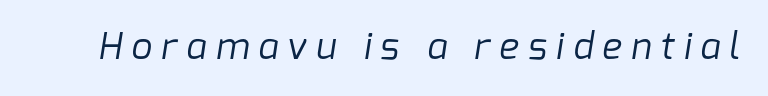
{"serif": "no", "bold": "no", "weight": "regular", "width": "normal", "stroke_contrast": "low", "x_height": "medium", "monospaced": "no", "underline": "no", "letter_spacing": "wide", "letter_spacing_em": 0.25, "glyph_px": 37}
